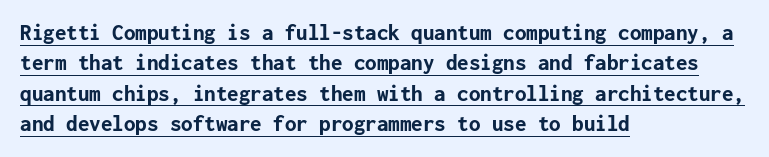
The image shows 23 px bold type, upright; set left-aligned, normal line spacing (1.32x), normal letter spacing, underlined.
